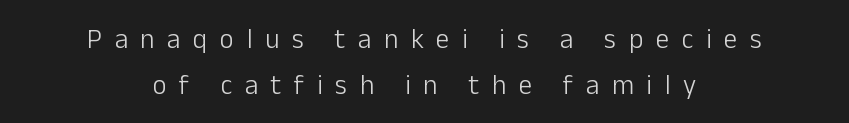
These lines sit exactly where default settings would place them. You can tell it's not italic because the verticals are truly vertical. Stroke thickness stays within the range of a standard reading face or lighter. You could only call the tracking loose — the letters float apart.
